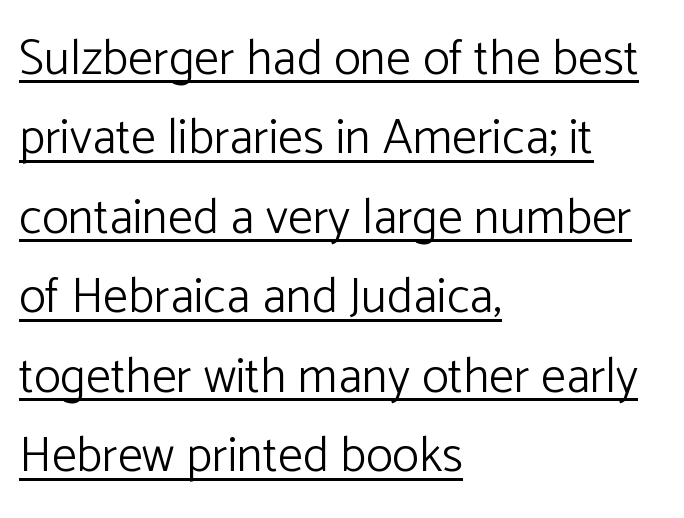
Nope, not italic — everything's standing straight. The font sits on the lighter half of the weight spectrum, regular included. The string is rendered with underlining switched on. These lines are set flush left with a ragged right edge. This is sans-serif lettering, the kind often seen on screens and signage. Standard letterfit; no display-style spreading of the glyphs.
